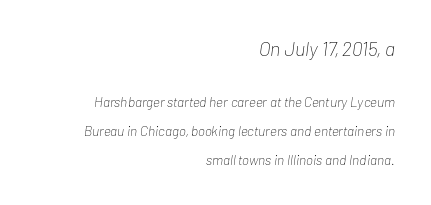
Stems and bowls with no extra thickness — not bold. Italic? Definitely — the glyphs are oblique. A student would call this right alignment; a typographer would say flush right, rag left. Standard letterfit; no display-style spreading of the glyphs. Is there much room between lines? Yes — plenty of vertical air separates them.
